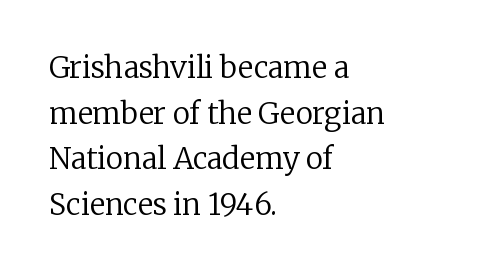
{"serif": "yes", "italic": "no", "bold": "no", "weight": "regular", "width": "normal", "stroke_contrast": "low", "x_height": "medium", "monospaced": "no", "underline": "no", "align": "left", "line_spacing": "normal", "line_spacing_ratio": 1.57, "letter_spacing": "normal", "letter_spacing_em": 0.0, "glyph_px": 29}
